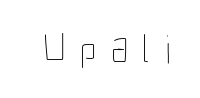
{"italic": "no", "bold": "no", "weight": "thin", "width": "condensed", "stroke_contrast": "low", "x_height": "medium", "monospaced": "no", "underline": "no", "letter_spacing": "wide", "letter_spacing_em": 0.37, "glyph_px": 40}
